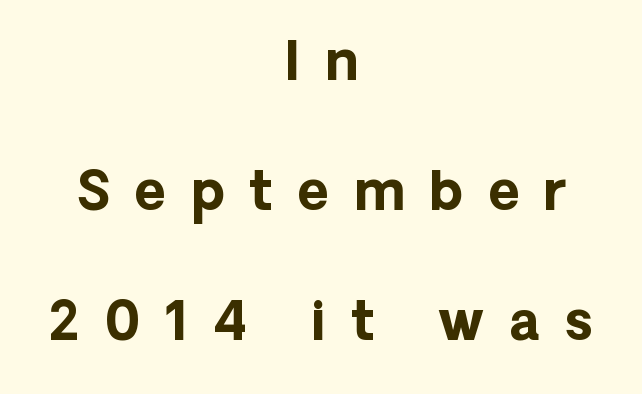
{"serif": "no", "italic": "no", "bold": "yes", "weight": "bold", "width": "normal", "stroke_contrast": "low", "x_height": "medium", "monospaced": "no", "underline": "no", "align": "center", "line_spacing": "loose", "line_spacing_ratio": 2.45, "letter_spacing": "wide", "letter_spacing_em": 0.48, "glyph_px": 53}
